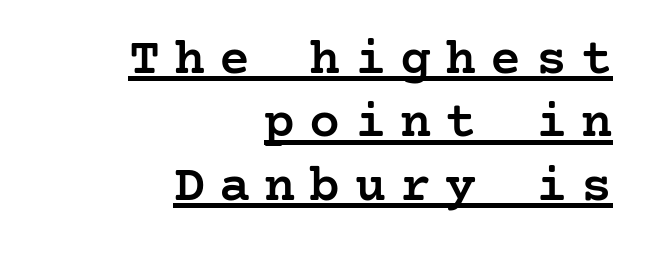
The characters display serif detailing at their extremities. The axis of the letterforms is exactly vertical. Leftover space on each line is placed entirely before the opening word. Moderately thickened strokes mark this as semibold type.
